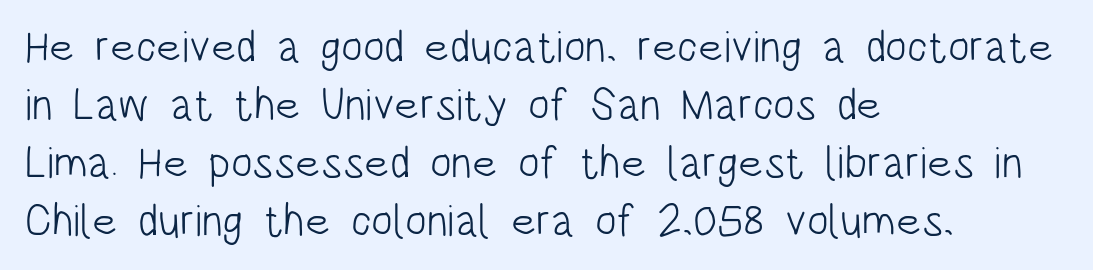
{"serif": "no", "italic": "no", "bold": "no", "weight": "light", "width": "condensed", "stroke_contrast": "low", "x_height": "large", "monospaced": "no", "underline": "no", "align": "left", "line_spacing": "normal", "line_spacing_ratio": 1.29, "letter_spacing": "normal", "letter_spacing_em": 0.0, "glyph_px": 45}
